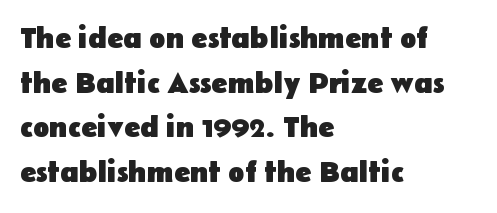
{"serif": "no", "italic": "no", "bold": "yes", "weight": "heavy", "width": "normal", "stroke_contrast": "low", "x_height": "medium", "monospaced": "no", "underline": "no", "align": "left", "line_spacing": "normal", "line_spacing_ratio": 1.49, "letter_spacing": "normal", "letter_spacing_em": 0.0, "glyph_px": 30}
